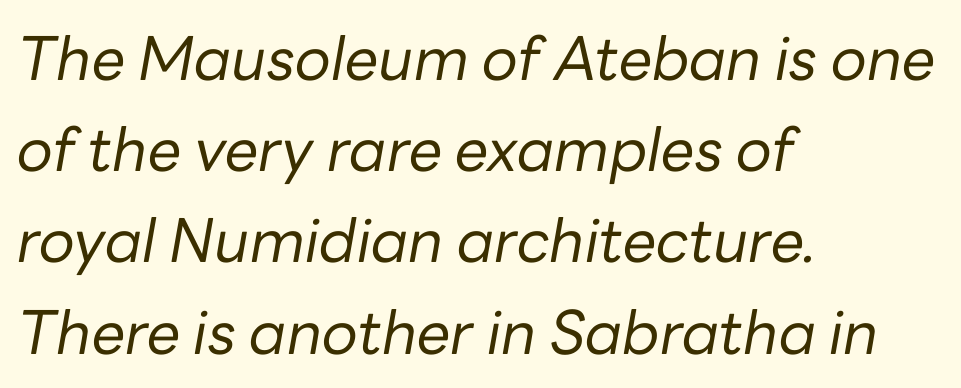
Q: Is the text bold? A: No.
Q: Is the text italic (slanted)? A: Yes, it leans right by about 10 degrees.
Q: Is the text underlined? A: No.
Q: How is the paragraph aligned? A: Left-aligned.
Q: Is the spacing between letters normal or unusually wide? A: Normal.
Q: Is the spacing between lines tight, normal or loose? A: Normal.
Q: Width (condensed, normal, or wide)? A: Normal.
Q: Stroke contrast? A: Low.
Q: x-height? A: Medium.
Q: Monospaced? A: No.
